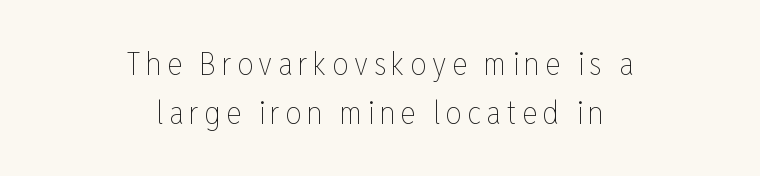
Q: Is the text bold? A: No.
Q: Is the text italic (slanted)? A: No, it is upright.
Q: Is the text underlined? A: No.
Q: How is the paragraph aligned? A: Centered.
Q: Is the spacing between lines tight, normal or loose? A: Normal.
Q: Width (condensed, normal, or wide)? A: Condensed.
Q: Stroke contrast? A: Low.
Q: x-height? A: Medium.
Q: Monospaced? A: No.
